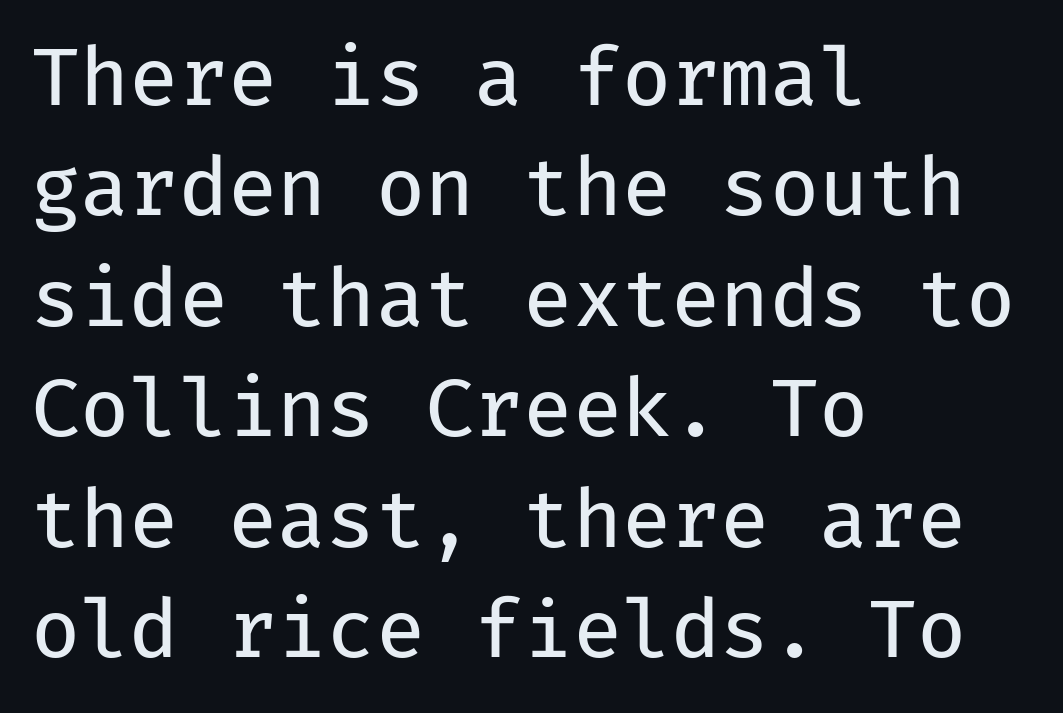
{"serif": "no", "italic": "no", "bold": "no", "weight": "regular", "width": "normal", "stroke_contrast": "low", "x_height": "medium", "monospaced": "yes", "underline": "no", "align": "left", "line_spacing": "normal", "line_spacing_ratio": 1.38, "letter_spacing": "normal", "letter_spacing_em": 0.0, "glyph_px": 80}
